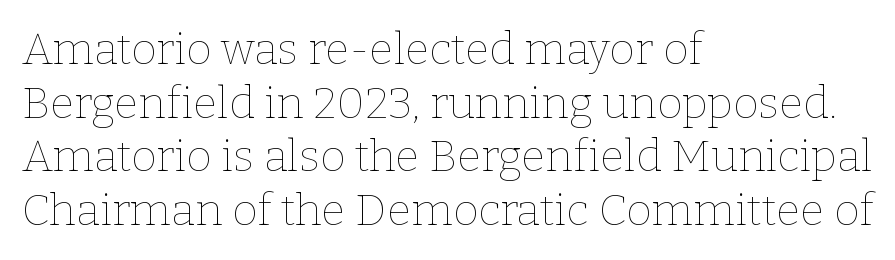
{"italic": "no", "bold": "no", "weight": "thin", "width": "normal", "stroke_contrast": "low", "x_height": "medium", "monospaced": "no", "underline": "no", "align": "left", "line_spacing_ratio": 1.22, "letter_spacing": "normal", "letter_spacing_em": 0.0, "glyph_px": 44}
